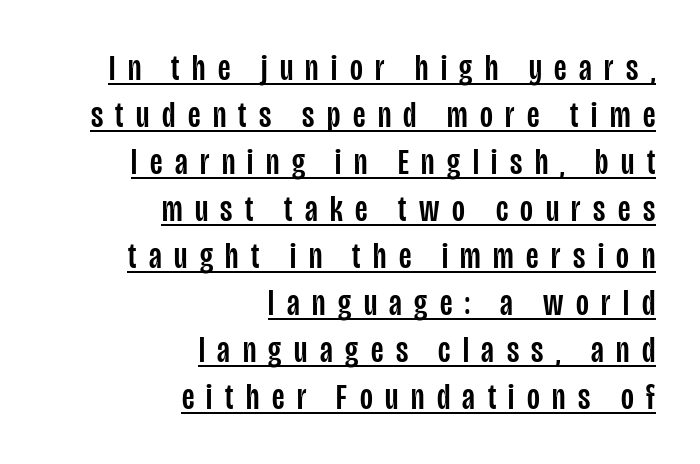
Q: Is the text italic (slanted)? A: No, it is upright.
Q: Is the typeface a serif or a sans-serif typeface? A: Sans-serif.
Q: Is the text underlined? A: Yes.
Q: How is the paragraph aligned? A: Right-aligned.
Q: Is the spacing between letters normal or unusually wide? A: Unusually wide.
Q: Is the spacing between lines tight, normal or loose? A: Normal.
Q: Width (condensed, normal, or wide)? A: Condensed.
Q: Stroke contrast? A: Low.
Q: x-height? A: Large.
Q: Monospaced? A: No.
